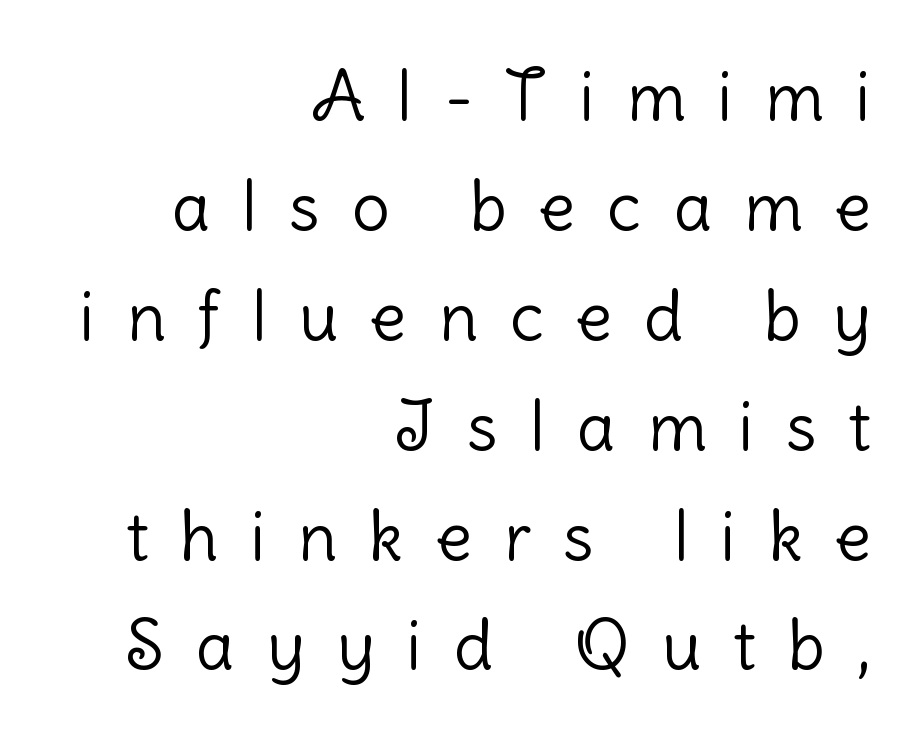
Q: Is the text bold? A: No.
Q: Is the text italic (slanted)? A: No, it is upright.
Q: Is the typeface a serif or a sans-serif typeface? A: Sans-serif.
Q: Is the text underlined? A: No.
Q: How is the paragraph aligned? A: Right-aligned.
Q: Is the spacing between letters normal or unusually wide? A: Unusually wide.
Q: Is the spacing between lines tight, normal or loose? A: Normal.
Q: Width (condensed, normal, or wide)? A: Normal.
Q: Stroke contrast? A: Low.
Q: x-height? A: Medium.
Q: Monospaced? A: No.
